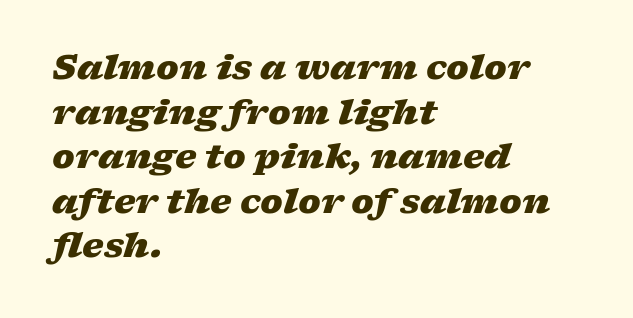
{"italic": "yes", "lean": "right", "slant_degrees": 17, "bold": "yes", "weight": "heavy", "width": "wide", "stroke_contrast": "low", "x_height": "medium", "monospaced": "no", "underline": "no", "align": "left", "line_spacing": "normal", "line_spacing_ratio": 1.31, "letter_spacing": "normal", "letter_spacing_em": 0.0, "glyph_px": 34}
